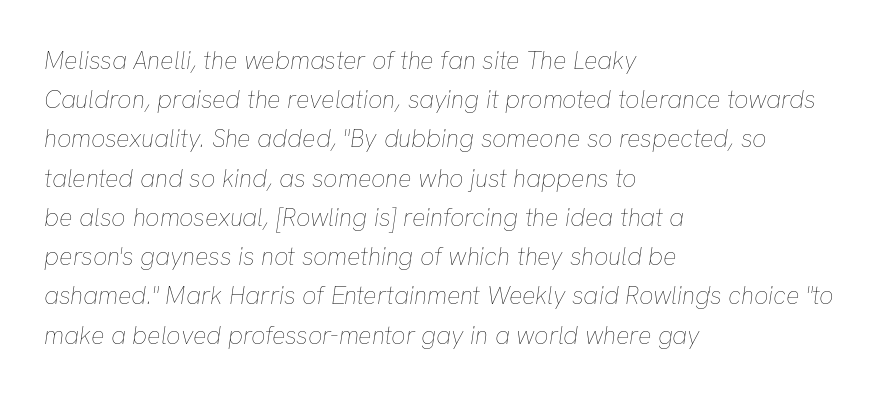
The image shows 25 px text type, italic (leaning right); set left-aligned, normal line spacing (1.57x), normal letter spacing, not underlined.
